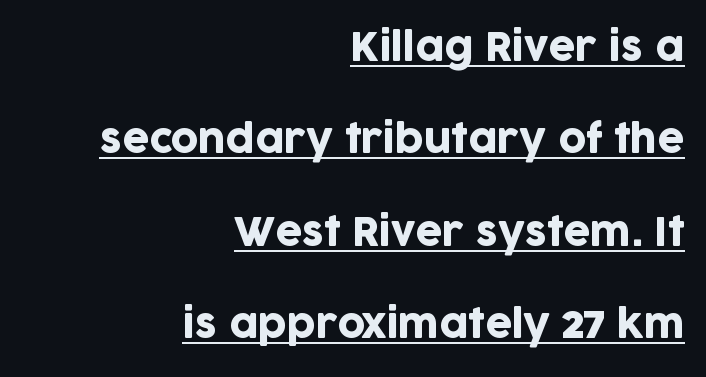
{"serif": "no", "italic": "no", "width": "normal", "stroke_contrast": "low", "x_height": "large", "monospaced": "no", "underline": "yes", "align": "right", "line_spacing": "loose", "line_spacing_ratio": 2.43, "letter_spacing": "normal", "letter_spacing_em": 0.0, "glyph_px": 38}
